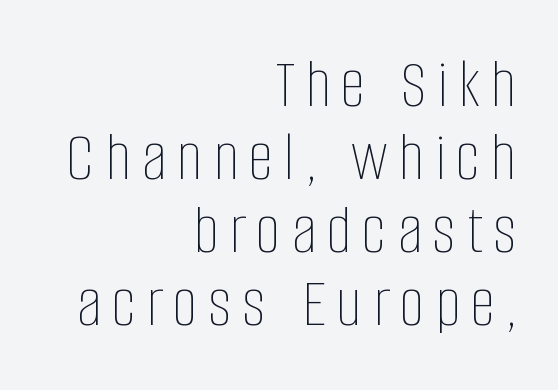
Q: Is the text bold? A: No.
Q: Is the text italic (slanted)? A: No, it is upright.
Q: Is the text underlined? A: No.
Q: How is the paragraph aligned? A: Right-aligned.
Q: Is the spacing between lines tight, normal or loose? A: Tight.
Q: Width (condensed, normal, or wide)? A: Condensed.
Q: Stroke contrast? A: Low.
Q: x-height? A: Large.
Q: Monospaced? A: No.
